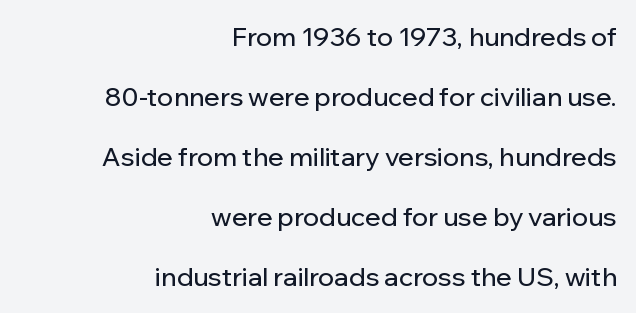
{"italic": "no", "underline": "no", "align": "right", "line_spacing": "loose", "line_spacing_ratio": 2.31, "letter_spacing": "normal", "letter_spacing_em": 0.0, "glyph_px": 26}
